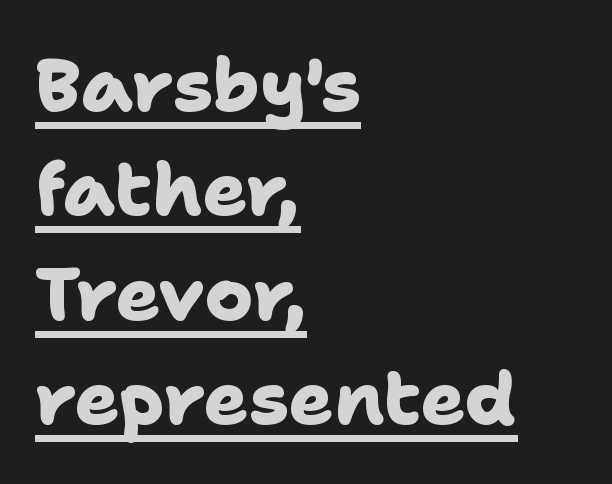
Q: Is the text bold? A: Yes.
Q: Is the typeface a serif or a sans-serif typeface? A: Sans-serif.
Q: Is the text underlined? A: Yes.
Q: How is the paragraph aligned? A: Left-aligned.
Q: Is the spacing between letters normal or unusually wide? A: Normal.
Q: Is the spacing between lines tight, normal or loose? A: Normal.
Q: Width (condensed, normal, or wide)? A: Normal.
Q: Stroke contrast? A: Low.
Q: x-height? A: Medium.
Q: Monospaced? A: No.
